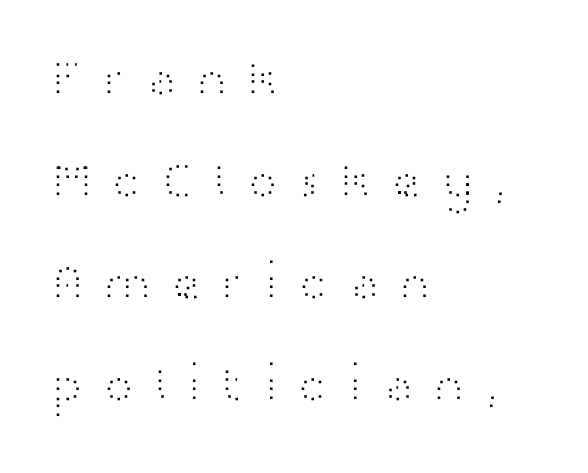
Q: Is the text bold? A: No.
Q: Is the text italic (slanted)? A: No, it is upright.
Q: Is the typeface a serif or a sans-serif typeface? A: Sans-serif.
Q: Is the text underlined? A: No.
Q: How is the paragraph aligned? A: Left-aligned.
Q: Is the spacing between letters normal or unusually wide? A: Unusually wide.
Q: Is the spacing between lines tight, normal or loose? A: Loose.
Q: Width (condensed, normal, or wide)? A: Wide.
Q: Stroke contrast? A: High.
Q: x-height? A: Medium.
Q: Monospaced? A: No.
